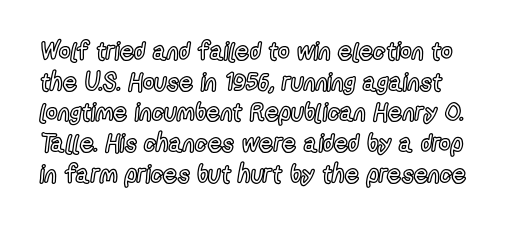
The image shows 25 px text type; set line spacing 1.23x, normal letter spacing, not underlined.
